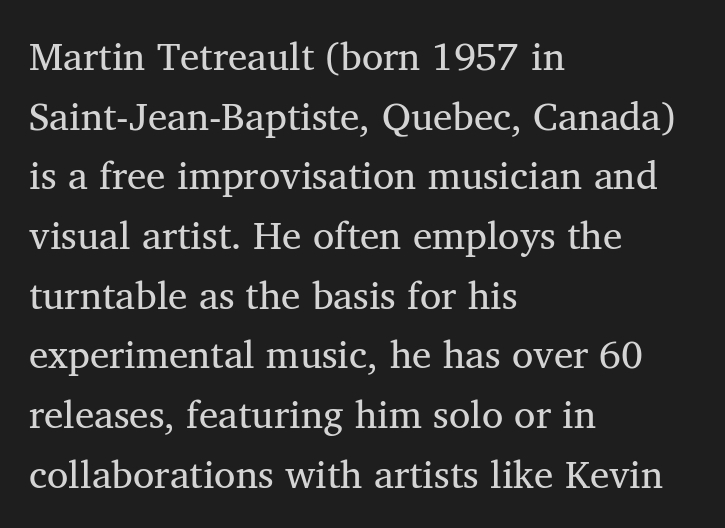
Regarding serifs, this sample has them. Note the varied advance widths — an 'i' is clearly narrower than an 'm'. Leftover space on each line is placed entirely after the last word. This reads as an unemphasized weight, regular at the heaviest. Look at the tracking — it's just the regular setting, nothing added. Is there much room between lines? A standard amount, neither cramped nor airy.
